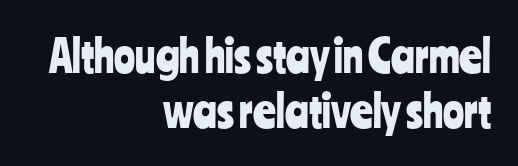
{"serif": "no", "italic": "no", "width": "condensed", "stroke_contrast": "low", "x_height": "medium", "monospaced": "no", "underline": "no", "align": "right", "line_spacing": "normal", "line_spacing_ratio": 1.26, "letter_spacing": "normal", "letter_spacing_em": 0.0, "glyph_px": 44}
